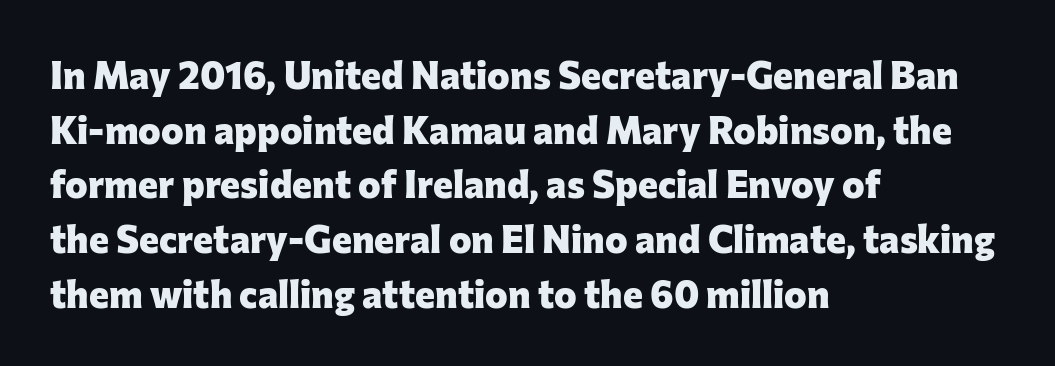
Q: Is the text bold? A: Yes.
Q: Is the text italic (slanted)? A: No, it is upright.
Q: Is the typeface a serif or a sans-serif typeface? A: Sans-serif.
Q: Is the text underlined? A: No.
Q: How is the paragraph aligned? A: Left-aligned.
Q: Is the spacing between letters normal or unusually wide? A: Normal.
Q: Is the spacing between lines tight, normal or loose? A: Normal.
Q: Width (condensed, normal, or wide)? A: Normal.
Q: Stroke contrast? A: Low.
Q: x-height? A: Medium.
Q: Monospaced? A: No.
